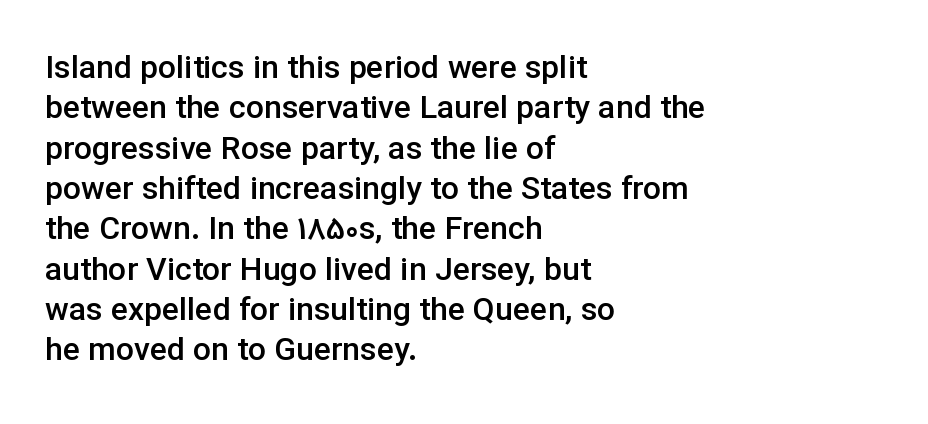
Q: Is the text bold? A: Semi-bold.
Q: Is the text italic (slanted)? A: No, it is upright.
Q: Is the typeface a serif or a sans-serif typeface? A: Sans-serif.
Q: Is the text underlined? A: No.
Q: How is the paragraph aligned? A: Left-aligned.
Q: Is the spacing between letters normal or unusually wide? A: Normal.
Q: Is the spacing between lines tight, normal or loose? A: Normal.
Q: Width (condensed, normal, or wide)? A: Normal.
Q: Stroke contrast? A: Low.
Q: x-height? A: Medium.
Q: Monospaced? A: No.
